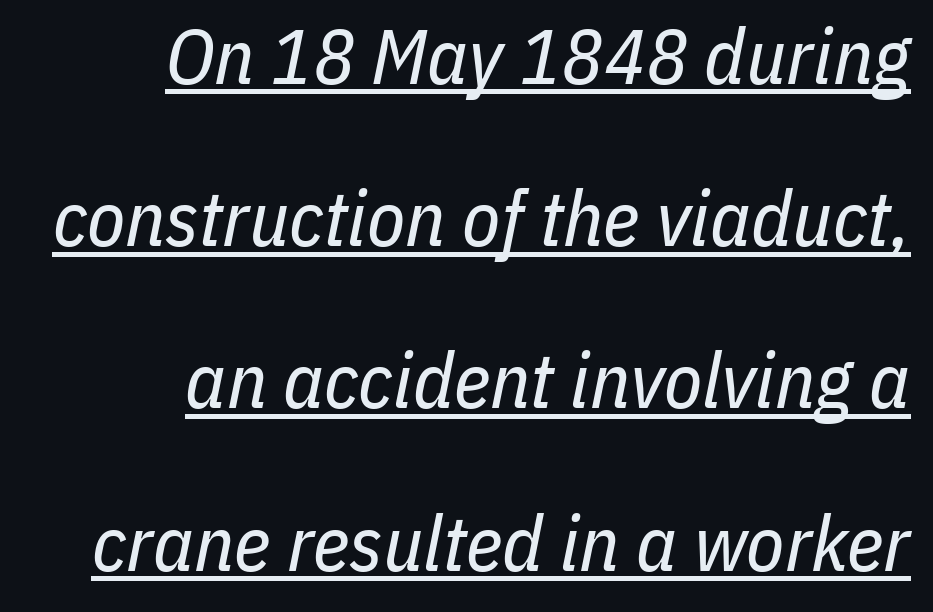
Q: Is the text bold? A: No.
Q: Is the text italic (slanted)? A: Yes, it leans right by about 11 degrees.
Q: Is the text underlined? A: Yes.
Q: How is the paragraph aligned? A: Right-aligned.
Q: Is the spacing between letters normal or unusually wide? A: Normal.
Q: Is the spacing between lines tight, normal or loose? A: Loose.
Q: Width (condensed, normal, or wide)? A: Condensed.
Q: Stroke contrast? A: Low.
Q: x-height? A: Medium.
Q: Monospaced? A: No.
